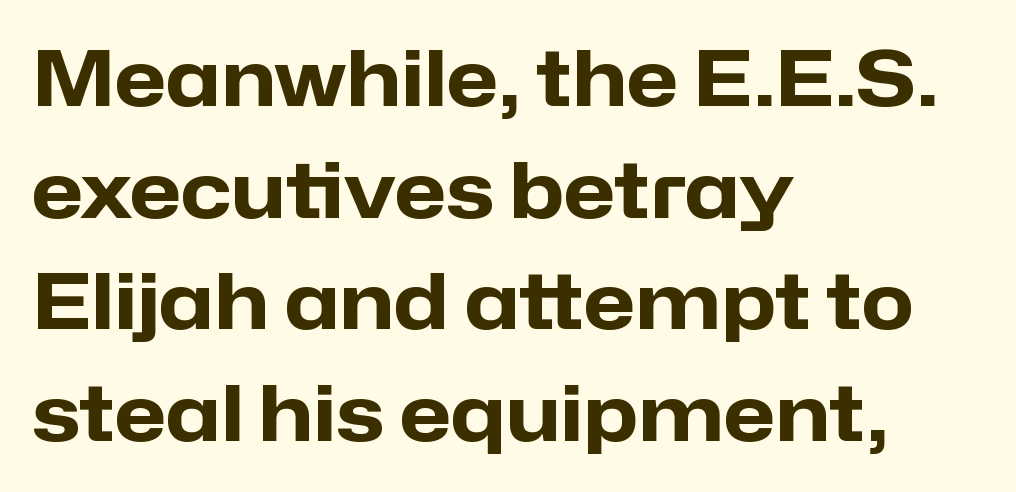
Plain, unruled lines of type. Which margin do the lines hug? The left one — the right edge is uneven. Regular leading. These lines keep a tight, regular rhythm from letter to letter. Are there feet on the stems? There aren't — it's a sans. Typographic density is high because the face is bold.
